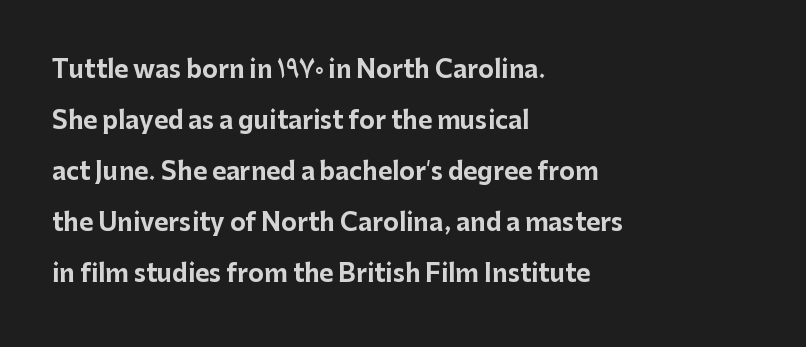
Q: Is the text bold? A: Yes.
Q: Is the text italic (slanted)? A: No, it is upright.
Q: Is the text underlined? A: No.
Q: How is the paragraph aligned? A: Left-aligned.
Q: Is the spacing between letters normal or unusually wide? A: Normal.
Q: Is the spacing between lines tight, normal or loose? A: Loose.
